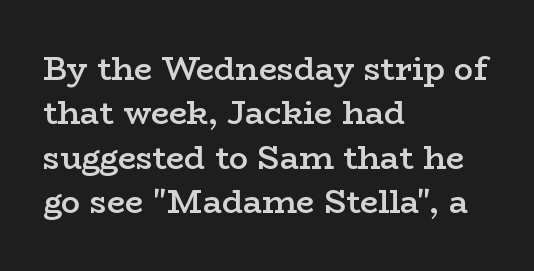
The image shows 32 px semibold, wide serif type, upright; set left-aligned, normal line spacing (1.39x), normal letter spacing, not underlined; low stroke contrast and a medium x-height.
